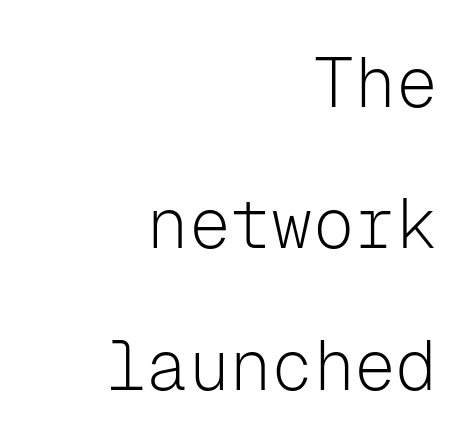
Q: Is the text bold? A: No.
Q: Is the text italic (slanted)? A: No, it is upright.
Q: Is the typeface a serif or a sans-serif typeface? A: Sans-serif.
Q: Is the text underlined? A: No.
Q: How is the paragraph aligned? A: Right-aligned.
Q: Is the spacing between letters normal or unusually wide? A: Normal.
Q: Is the spacing between lines tight, normal or loose? A: Loose.
Q: Width (condensed, normal, or wide)? A: Normal.
Q: Stroke contrast? A: Low.
Q: x-height? A: Medium.
Q: Monospaced? A: Yes.
